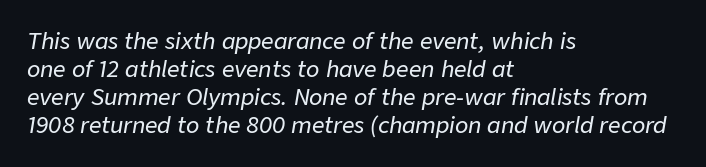
{"italic": "yes", "lean": "right", "slant_degrees": 9, "underline": "no", "align": "left", "line_spacing": "normal", "line_spacing_ratio": 1.28, "letter_spacing": "normal", "letter_spacing_em": 0.0, "glyph_px": 22}
